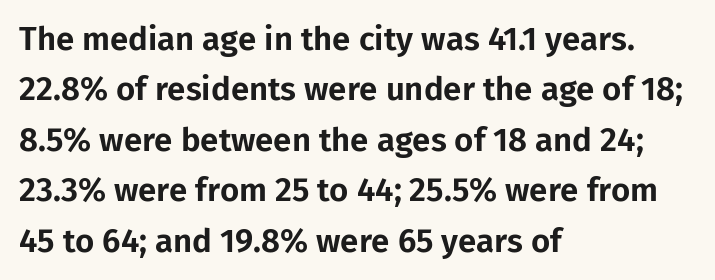
The image shows 33 px sans-serif type, upright; set left-aligned, normal line spacing (1.53x), normal letter spacing, not underlined; low stroke contrast and a medium x-height.
